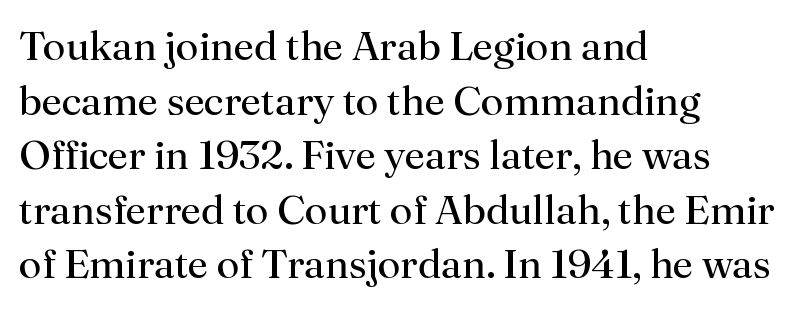
The image shows 41 px regular-weight serif type, upright; set left-aligned, normal line spacing (1.33x), normal letter spacing, not underlined; medium stroke contrast and a small x-height.
